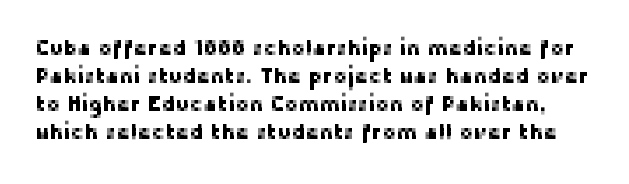
{"italic": "no", "underline": "no", "line_spacing": "normal", "line_spacing_ratio": 1.33, "letter_spacing": "normal", "letter_spacing_em": 0.0, "glyph_px": 21}
